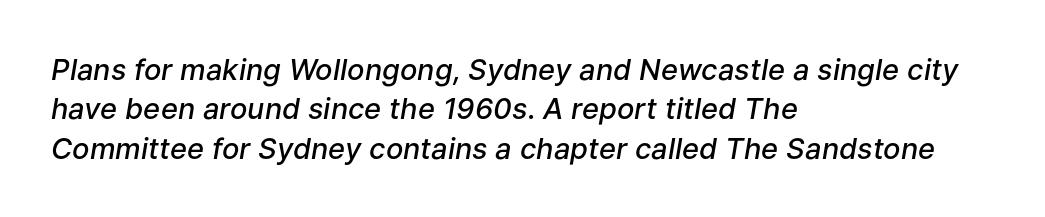
{"italic": "yes", "lean": "right", "slant_degrees": 9, "bold": "semi", "weight": "semibold", "width": "normal", "stroke_contrast": "low", "x_height": "medium", "monospaced": "no", "underline": "no", "align": "left", "line_spacing": "normal", "line_spacing_ratio": 1.36, "letter_spacing": "normal", "letter_spacing_em": 0.0, "glyph_px": 29}
